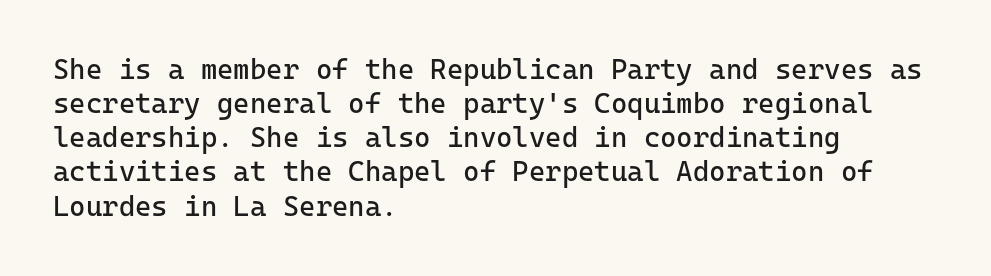
This rendering leaves character spacing at its baseline value. Posture: straight, roman, zero tilt. The typeface has the unassuming heft of standard copy or less. These lines stack with their left ends in a neat column.
